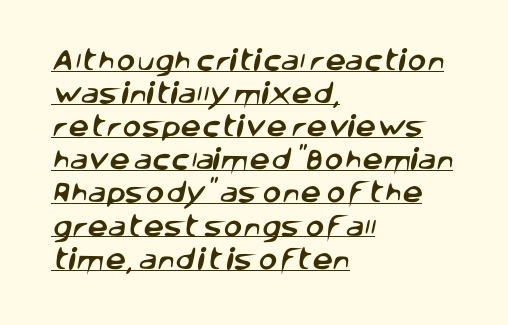
{"underline": "yes", "align": "left", "line_spacing": "normal", "line_spacing_ratio": 1.44, "letter_spacing": "normal", "letter_spacing_em": 0.0, "glyph_px": 23}
